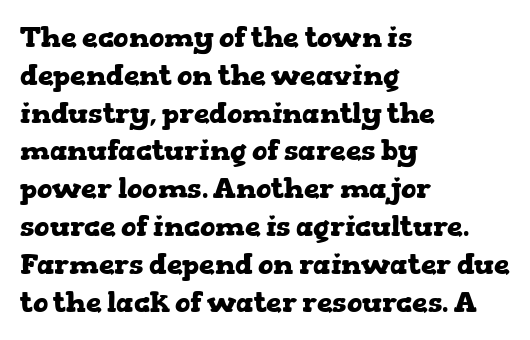
The image shows 28 px heavy, wide serif type, upright; set left-aligned, normal line spacing (1.35x), normal letter spacing, not underlined; low stroke contrast and a medium x-height.
